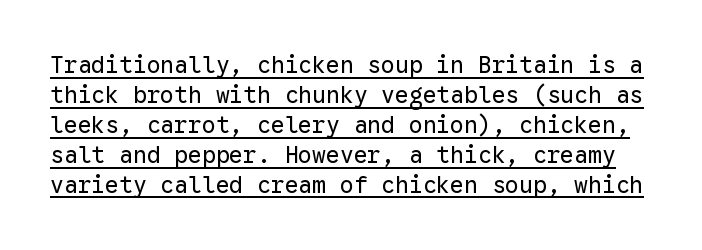
{"italic": "no", "bold": "no", "underline": "yes", "line_spacing": "normal", "line_spacing_ratio": 1.3, "letter_spacing": "normal", "letter_spacing_em": 0.0, "glyph_px": 23}
